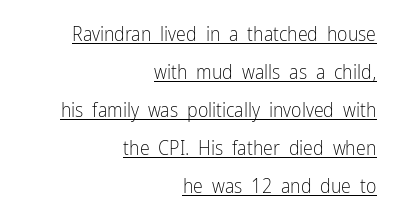
{"italic": "no", "bold": "no", "underline": "yes", "align": "right", "line_spacing": "loose", "line_spacing_ratio": 1.9, "letter_spacing": "normal", "letter_spacing_em": 0.0, "glyph_px": 20}
